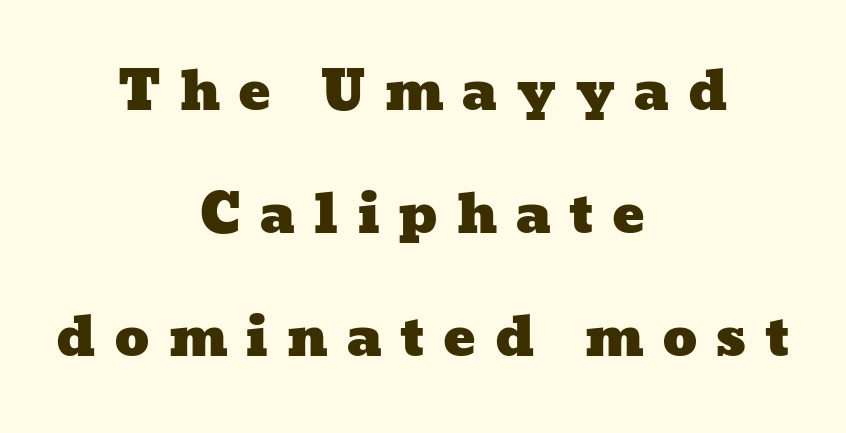
The image shows 54 px wide type; set centered, loose line spacing (2.28x), unusually wide letter spacing (+0.33 em), not underlined; low stroke contrast and a medium x-height.
